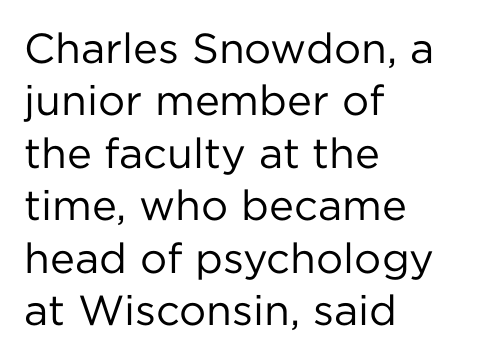
The image shows 42 px regular-weight sans-serif type, upright; set left-aligned, normal line spacing (1.25x), normal letter spacing, not underlined; low stroke contrast and a medium x-height.
